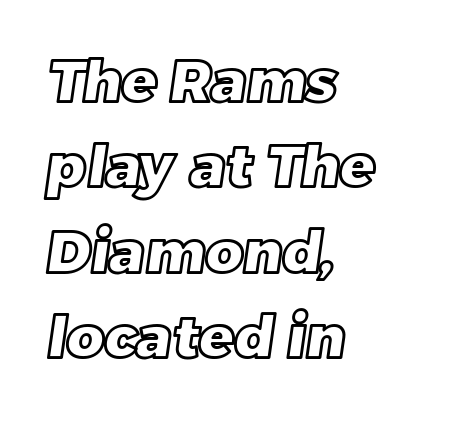
{"width": "normal", "x_height": "large", "monospaced": "no", "underline": "no", "align": "left", "line_spacing": "normal", "line_spacing_ratio": 1.47, "letter_spacing": "normal", "letter_spacing_em": 0.0, "glyph_px": 58}
